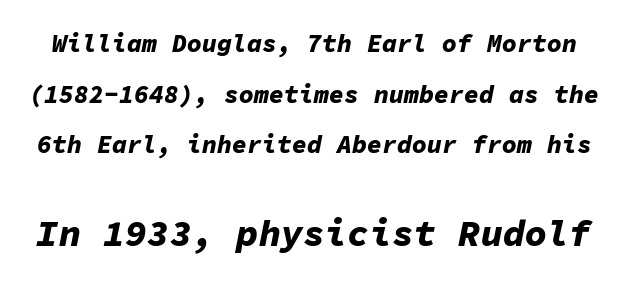
The image shows 37 px bold type, italic (leaning right), monospaced; set loose line spacing (2.03x), normal letter spacing, not underlined; the second (bottom) block is 1.48x larger; low stroke contrast and a medium x-height.
